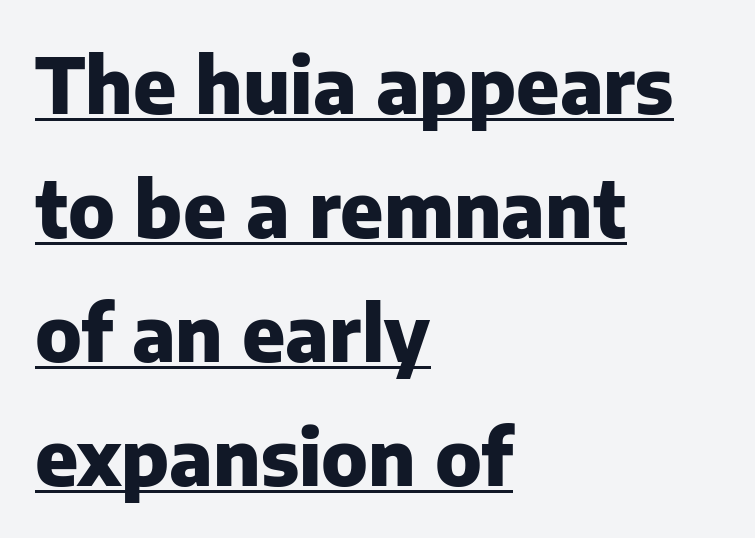
{"serif": "no", "italic": "no", "bold": "yes", "weight": "heavy", "width": "normal", "stroke_contrast": "low", "x_height": "medium", "monospaced": "no", "underline": "yes", "align": "left", "line_spacing": "normal", "line_spacing_ratio": 1.63, "letter_spacing": "normal", "letter_spacing_em": 0.0, "glyph_px": 76}
